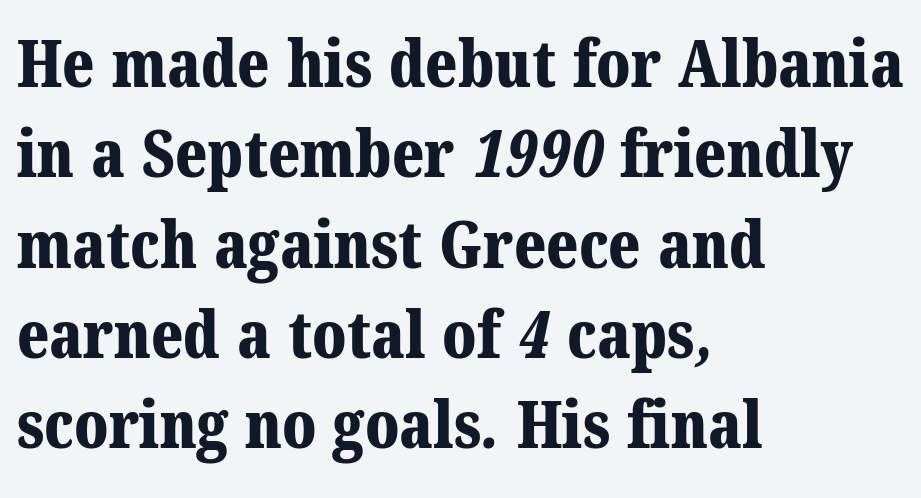
Its strokes are broad and dark, the hallmark of bold type. The rendering keeps characters at their native spacing. Line beginnings align vertically; line endings do not. This sample uses a serif face. Looks like regular typesetting: each glyph gets only the width it needs.
